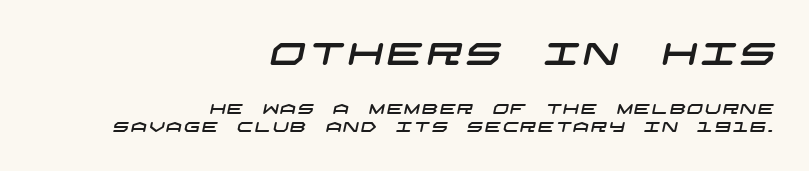
Q: Is the typeface a serif or a sans-serif typeface? A: Sans-serif.
Q: Is the text underlined? A: No.
Q: How is the paragraph aligned? A: Right-aligned.
Q: Is the spacing between lines tight, normal or loose? A: Normal.
Q: Which block of text is set in a larger size, the first (top) or the second (bottom)? A: The first (top) one.
Q: Width (condensed, normal, or wide)? A: Wide.
Q: Stroke contrast? A: Low.
Q: x-height? A: Large.
